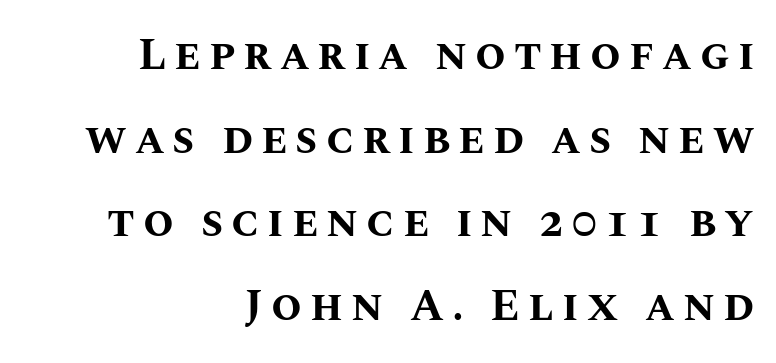
{"italic": "no", "bold": "yes", "weight": "bold", "width": "normal", "stroke_contrast": "medium", "x_height": "large", "monospaced": "no", "underline": "no", "align": "right", "line_spacing": "loose", "line_spacing_ratio": 1.9, "glyph_px": 44}
